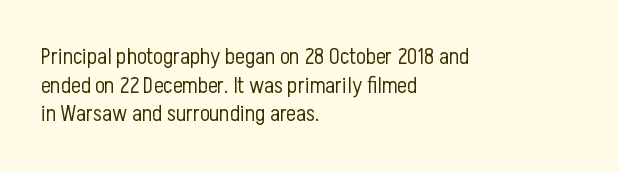
{"italic": "no", "bold": "no", "underline": "no", "align": "left", "line_spacing_ratio": 1.24, "letter_spacing": "normal", "letter_spacing_em": 0.0, "glyph_px": 23}
